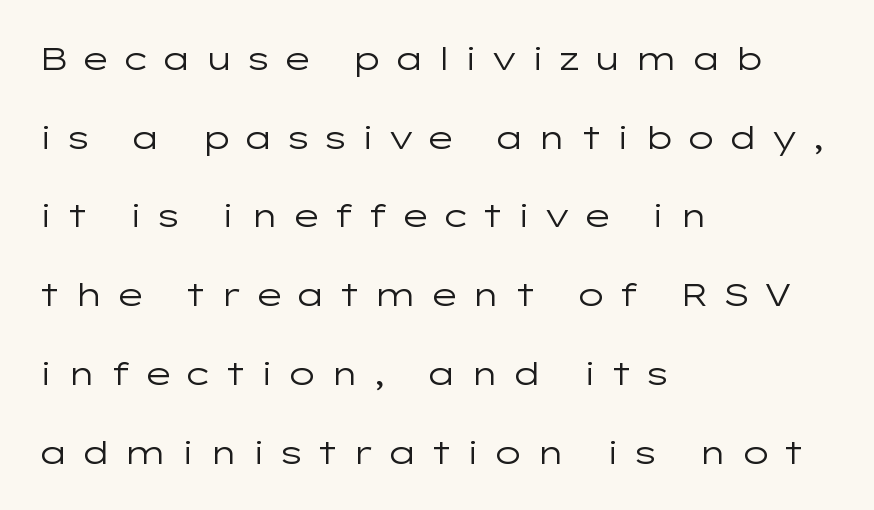
{"serif": "no", "italic": "no", "bold": "no", "weight": "regular", "width": "wide", "stroke_contrast": "low", "x_height": "medium", "monospaced": "no", "underline": "no", "align": "left", "line_spacing": "loose", "line_spacing_ratio": 2.46, "letter_spacing": "wide", "letter_spacing_em": 0.36, "glyph_px": 32}
